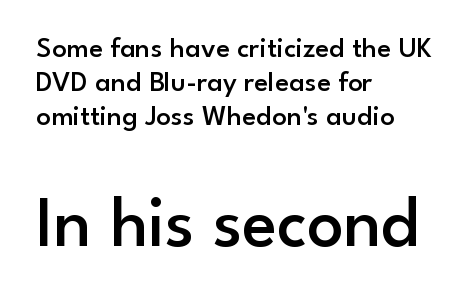
The image shows 72 px semibold sans-serif type, upright; set left-aligned, line spacing 1.17x, normal letter spacing, not underlined; the second (bottom) block is 2.48x larger; low stroke contrast and a small x-height.
